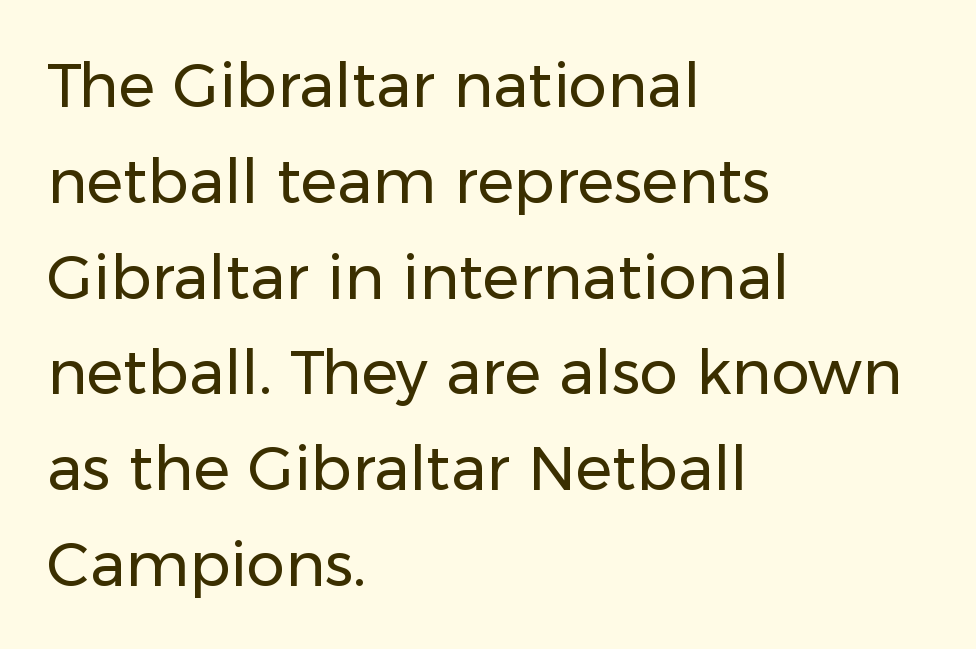
Q: Is the text bold? A: No.
Q: Is the text italic (slanted)? A: No, it is upright.
Q: Is the typeface a serif or a sans-serif typeface? A: Sans-serif.
Q: Is the text underlined? A: No.
Q: How is the paragraph aligned? A: Left-aligned.
Q: Is the spacing between letters normal or unusually wide? A: Normal.
Q: Is the spacing between lines tight, normal or loose? A: Normal.
Q: Width (condensed, normal, or wide)? A: Normal.
Q: Stroke contrast? A: Low.
Q: x-height? A: Medium.
Q: Monospaced? A: No.
